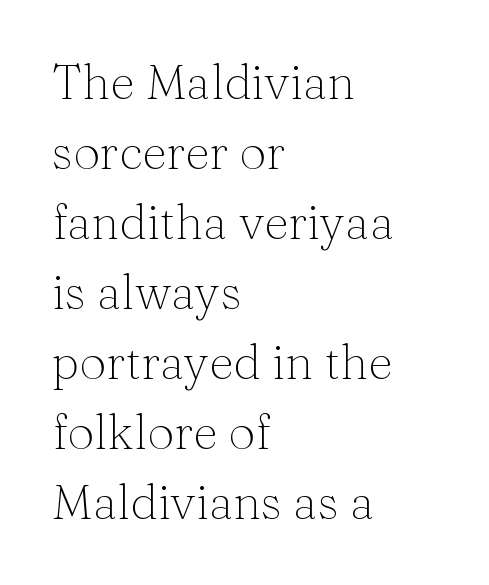
{"serif": "yes", "italic": "no", "bold": "no", "weight": "light", "width": "normal", "stroke_contrast": "medium", "x_height": "medium", "monospaced": "no", "underline": "no", "align": "left", "line_spacing": "normal", "line_spacing_ratio": 1.46, "letter_spacing": "normal", "letter_spacing_em": 0.0, "glyph_px": 48}
